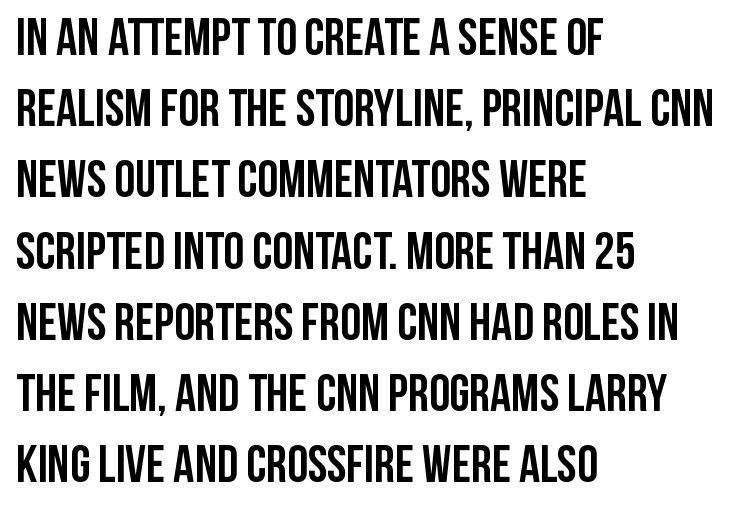
Honestly, the row spacing looks completely unremarkable. Short note: letters normally spaced. The face used here is proportionally spaced, like ordinary book or web type. Font category for this specimen: sans-serif. The space directly below the letters is spotless. I'd describe the lettering as bold — thick and assertive.
